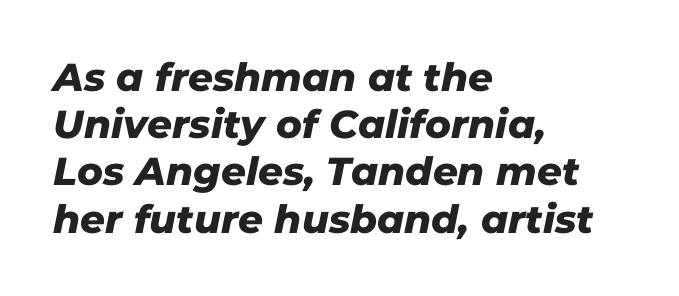
Q: Is the typeface a serif or a sans-serif typeface? A: Sans-serif.
Q: Is the text underlined? A: No.
Q: How is the paragraph aligned? A: Left-aligned.
Q: Is the spacing between letters normal or unusually wide? A: Normal.
Q: Width (condensed, normal, or wide)? A: Normal.
Q: Stroke contrast? A: Low.
Q: x-height? A: Medium.
Q: Monospaced? A: No.
